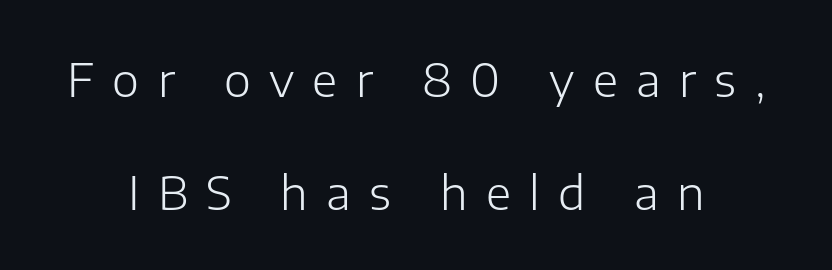
Students, observe: this is what heavily led, spacious text looks like. Neither beginnings nor endings align; midpoints do. Is the stroke heavy? The answer is a plain regular-or-lighter. The typography opts for an upright posture over an oblique one. Only glyphs here, with clear space below each row.
